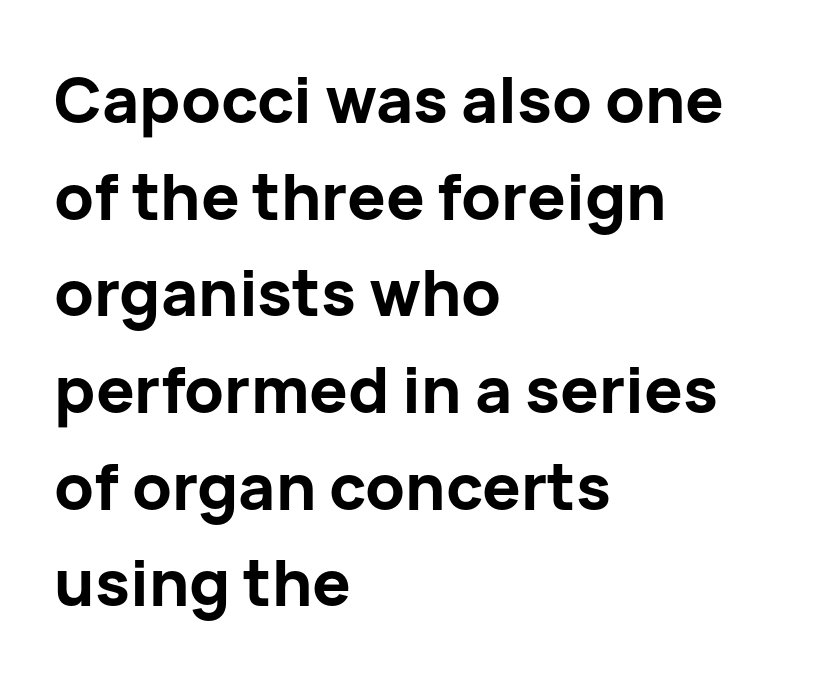
Which margin do the lines hug? The left one — the right edge is uneven. This rendering features lettering with no underline. Do the characters align in a grid? No, the font is proportional. The face used here has the dense, thick strokes of a bold.
